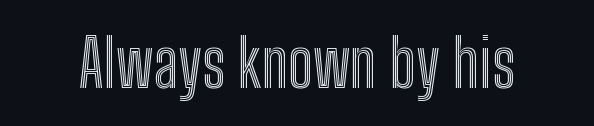
{"italic": "no", "width": "condensed", "x_height": "medium", "monospaced": "no", "underline": "no", "letter_spacing": "normal", "letter_spacing_em": 0.0, "glyph_px": 65}
